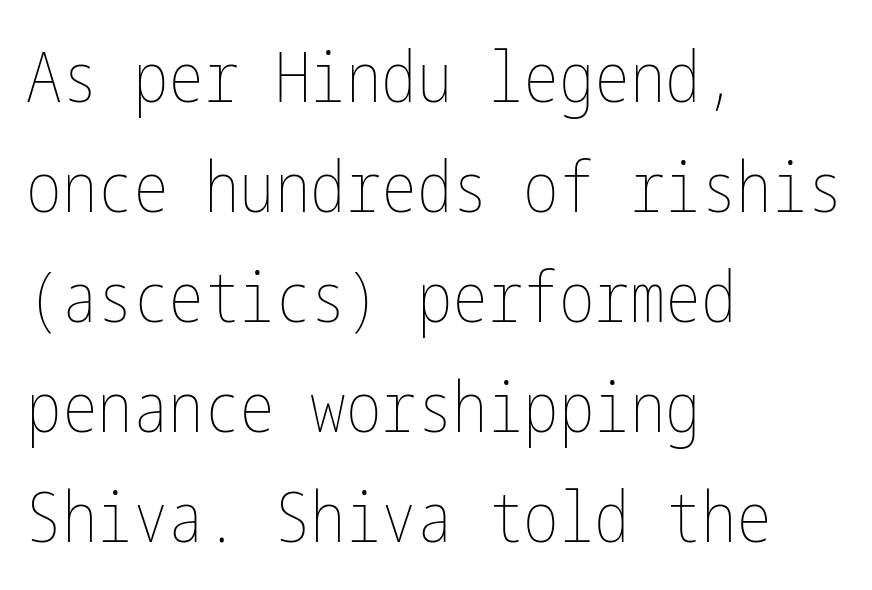
Weight: regular or lighter. The letters stand upright; this is a roman face. Each word holds together tightly as a unit, with standard inter-letter gaps. The rendering anchors every line to the left-hand side. This block has exactly the height ordinary leading produces. Just letters on the line, the space beneath them empty.
